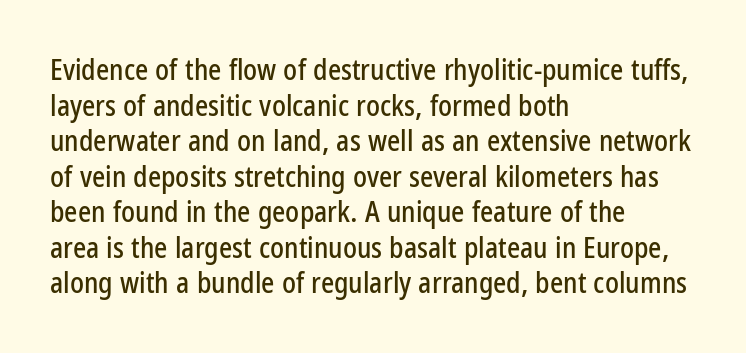
Characters remain perfectly vertical along every line. The gap between lines stays unmarked. Inter-character spacing is left at the font's built-in metrics. One glance says typical: line gaps are just what's usual. Note the varied advance widths — an 'i' is clearly narrower than an 'm'.
